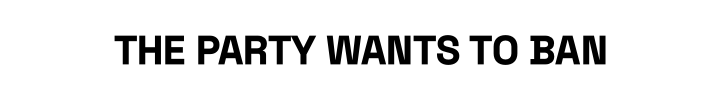
Q: Is the text bold? A: Yes.
Q: Is the text italic (slanted)? A: No, it is upright.
Q: Is the typeface a serif or a sans-serif typeface? A: Sans-serif.
Q: Is the text underlined? A: No.
Q: How is the paragraph aligned? A: Centered.
Q: Is the spacing between letters normal or unusually wide? A: Normal.
Q: Width (condensed, normal, or wide)? A: Condensed.
Q: Stroke contrast? A: Low.
Q: x-height? A: Large.
Q: Monospaced? A: No.
